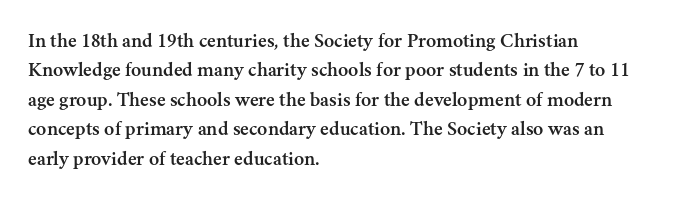
If you drew a ruler down the left edge, every line would touch it. The foot of each line stays bare and open. What's the leading like? Ordinary, nothing unusual. The axis of the letterforms is exactly vertical. Observe the ordinary spacing: letters are neighbours, not strangers.
